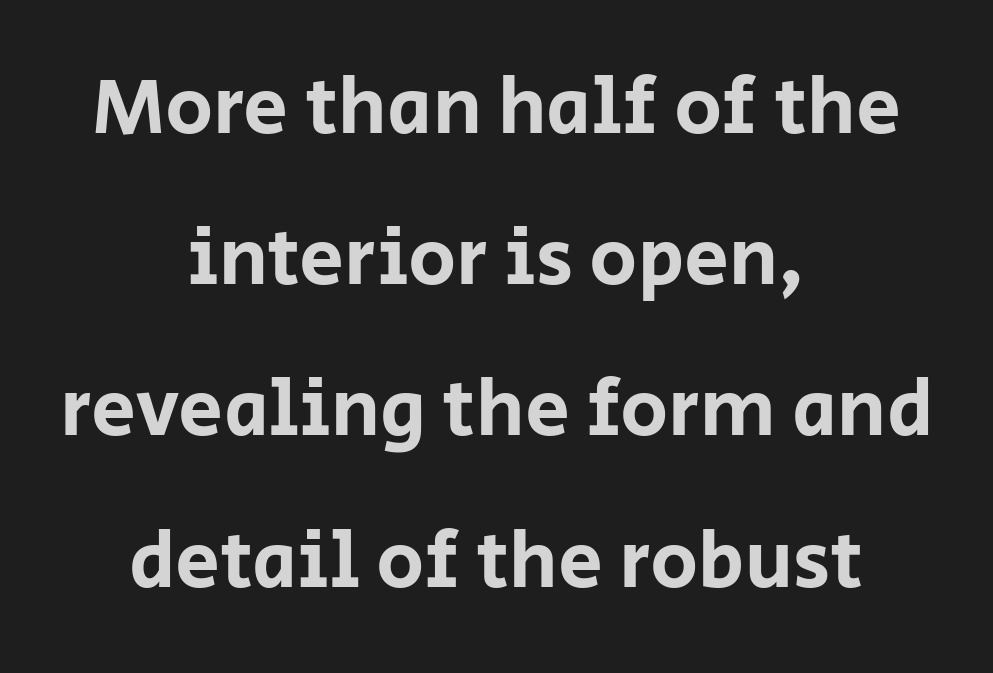
The image shows 80 px sans-serif type, upright; set centered, line spacing 1.89x, normal letter spacing, not underlined; low stroke contrast and a large x-height.
